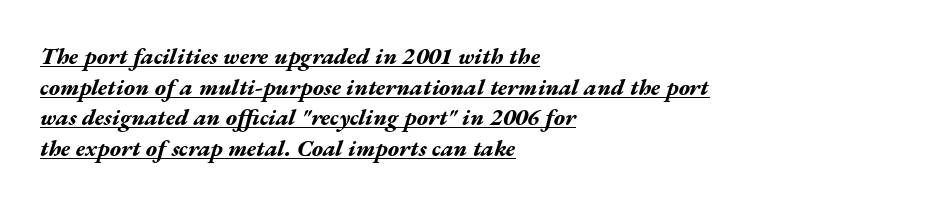
The image shows 23 px bold type, italic (leaning right); set left-aligned, normal line spacing (1.33x), normal letter spacing, underlined.
